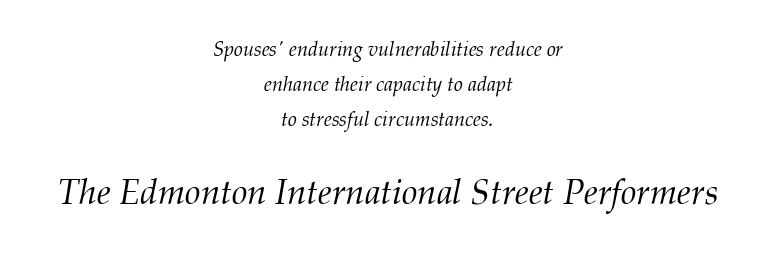
Anything drawn beneath the words? Only blank space. Note the varied advance widths — an 'i' is clearly narrower than an 'm'. Typographically, this falls in the serif category. These lines stack symmetrically, like a column narrowing and widening about its center. The later block is typeset at a bigger size than the earlier block. You can tell it's italic because the verticals aren't actually vertical.
